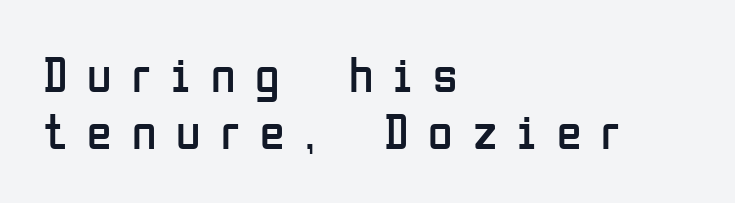
{"serif": "no", "italic": "no", "bold": "no", "weight": "regular", "width": "condensed", "stroke_contrast": "low", "x_height": "medium", "monospaced": "no", "underline": "no", "align": "left", "line_spacing": "tight", "line_spacing_ratio": 1.15, "letter_spacing": "wide", "letter_spacing_em": 0.4, "glyph_px": 50}
